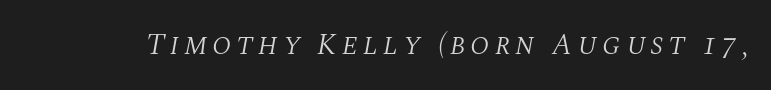
Type style note: has serifs. The foot of each line stays bare and open. The letters advance in unequal steps, a hallmark of proportional type. If you drew a line through each stem, it would be angled. The strokes carry an ordinary text weight at most.
